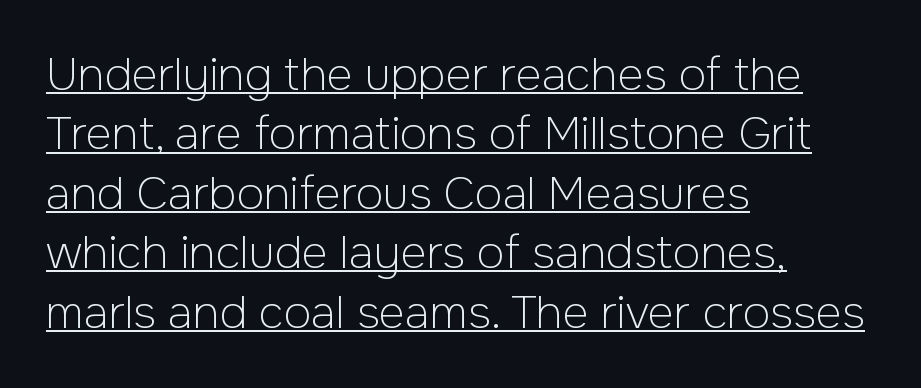
If you drew a line through each stem, it would be perfectly vertical. Vertical spacing — default. What stands out about the letter spacing? Nothing — it is the standard amount. The letters advance in unequal steps, a hallmark of proportional type. The passage shown is underscored from start to finish. Caption: multi-line text, flush left, ragged right.
